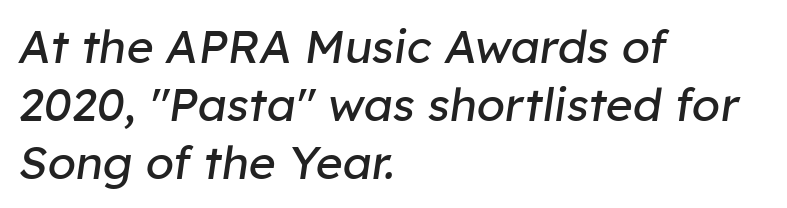
{"italic": "yes", "lean": "right", "slant_degrees": 8, "bold": "no", "weight": "regular", "width": "normal", "stroke_contrast": "low", "x_height": "medium", "monospaced": "no", "underline": "no", "align": "left", "line_spacing": "normal", "line_spacing_ratio": 1.26, "letter_spacing": "normal", "letter_spacing_em": 0.0, "glyph_px": 46}
